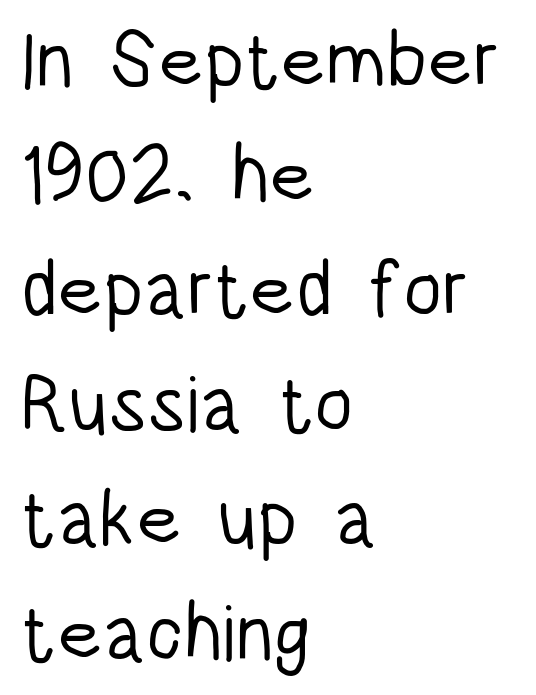
The image shows 79 px light, condensed sans-serif type, upright; set left-aligned, normal line spacing (1.45x), normal letter spacing, not underlined; low stroke contrast and a large x-height.
